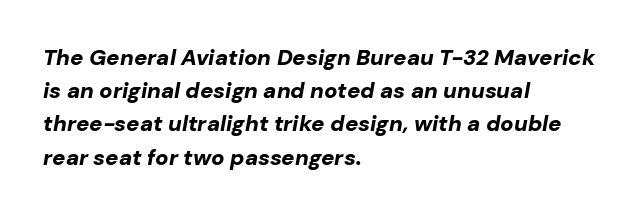
Students, note that the glyphs here touch the page at normal intervals. The line-height multiplier appears to be the usual default. I'd describe the lettering as bold — thick and assertive. The glyphs are unaccompanied by any horizontal stroke below them. The setting favours the left margin, as ordinary paragraphs usually do.
